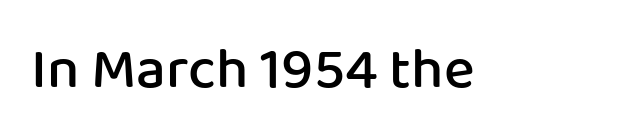
The image shows 58 px semibold sans-serif type, upright; set normal letter spacing, not underlined; low stroke contrast and a medium x-height.
